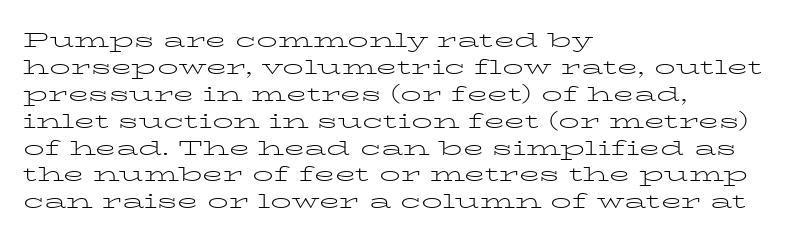
{"italic": "no", "bold": "no", "underline": "no", "align": "left", "line_spacing": "normal", "line_spacing_ratio": 1.28, "letter_spacing": "normal", "letter_spacing_em": 0.0, "glyph_px": 21}
